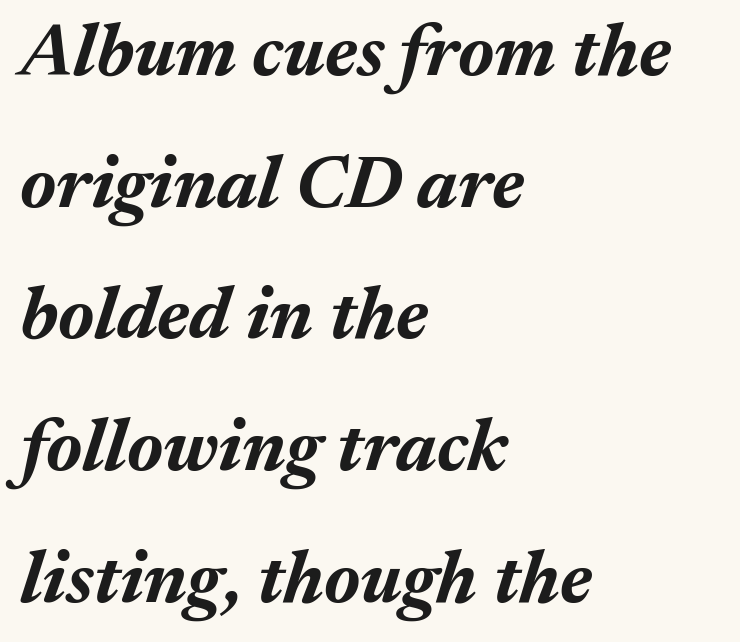
The image shows 74 px bold type, italic (leaning right); set left-aligned, line spacing 1.78x, normal letter spacing, not underlined; medium stroke contrast and a medium x-height.
